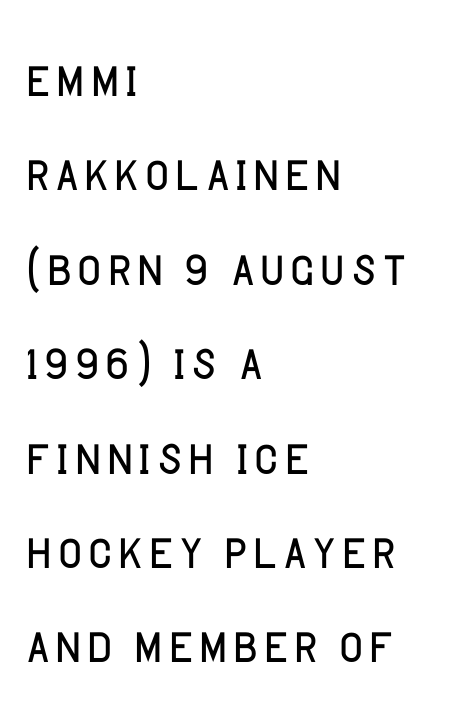
Style check: upright. Regarding serifs, this sample does without them. Only glyphs here, with clear space below each row. Note the varied advance widths — an 'i' is clearly narrower than an 'm'. Leftover space on each line is placed entirely after the last word.
